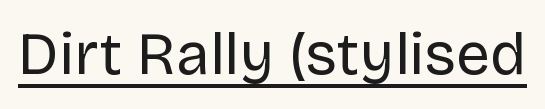
Note the varied advance widths — an 'i' is clearly narrower than an 'm'. Nothing heavy about these letters — not bold at all. Short note: letters normally spaced. Note: no serifs on the glyphs.
